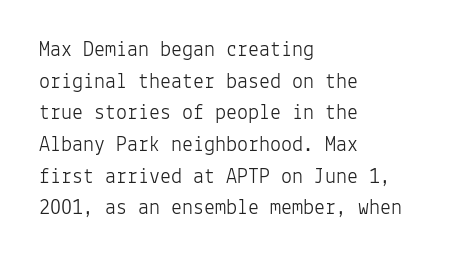
The image shows 22 px text type, upright; set left-aligned, normal line spacing (1.44x), normal letter spacing, not underlined.
